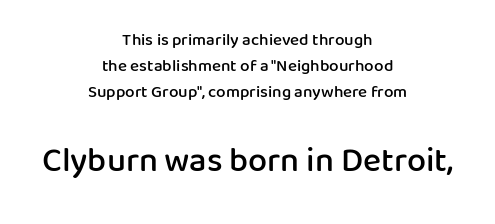
Just letters on the line, the space beneath them empty. What kind of face is this? One without serifs — a sans. Observe the ordinary spacing: letters are neighbours, not strangers. The letters stand straight up with perfectly vertical stems. Here the designer chose a conventional face with non-uniform glyph widths. Is there much room between lines? A standard amount, neither cramped nor airy.
